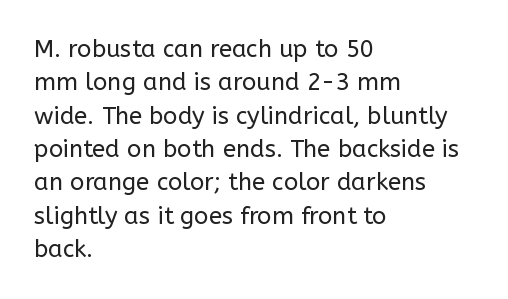
The letterforms sit at book weight or below. Posture: straight, roman, zero tilt. Tracking value appears to be zero — textbook default spacing. The passage shown stacks its lines at a standard gap. Is the block centered? No — it sits flush against the left margin. The foot of each line stays bare and open.
